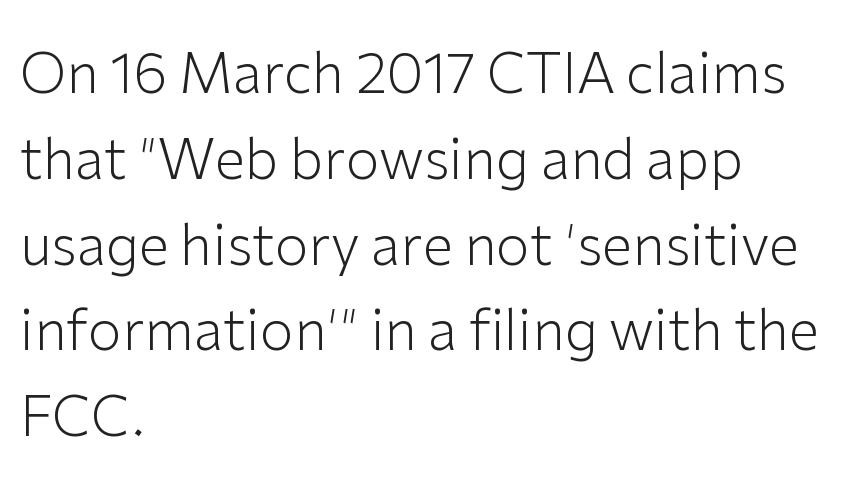
The image shows 55 px light sans-serif type, upright; set left-aligned, normal line spacing (1.56x), normal letter spacing, not underlined; low stroke contrast and a medium x-height.
